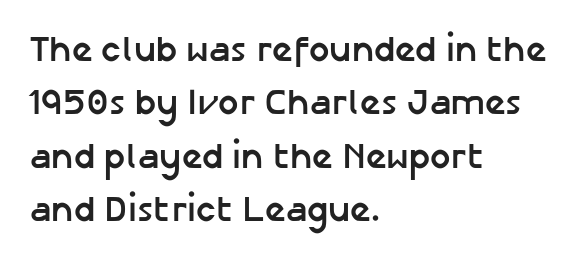
The image shows 36 px semibold sans-serif type, upright; set left-aligned, normal line spacing (1.48x), normal letter spacing, not underlined; low stroke contrast and a medium x-height.
